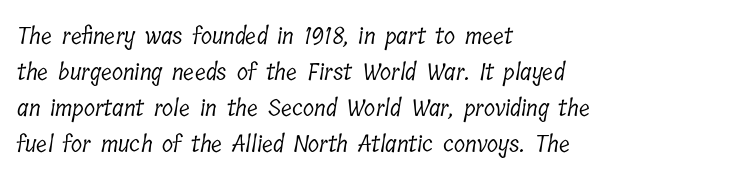
Q: Is the text bold? A: No.
Q: Is the text underlined? A: No.
Q: How is the paragraph aligned? A: Left-aligned.
Q: Is the spacing between letters normal or unusually wide? A: Normal.
Q: Is the spacing between lines tight, normal or loose? A: Normal.
